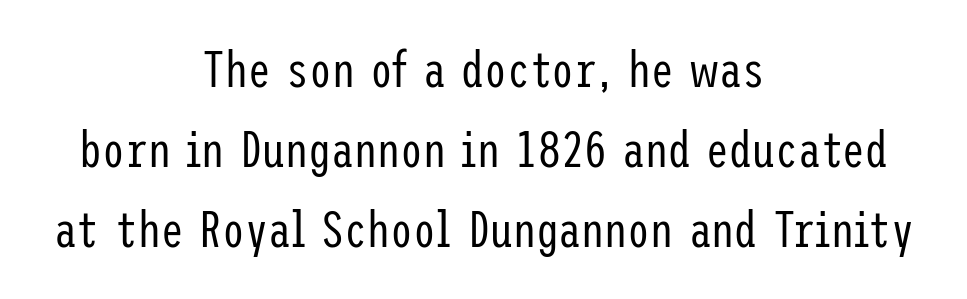
The image shows 51 px regular-weight, condensed sans-serif type, upright; set centered, normal line spacing (1.57x), normal letter spacing, not underlined; low stroke contrast and a medium x-height.
